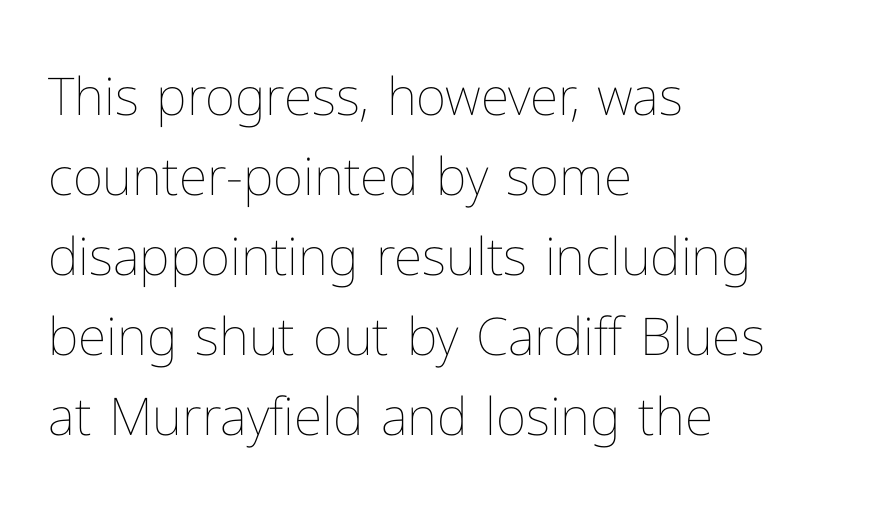
Vertical strokes here are truly vertical. Heaviness? Minimal to ordinary, like unemphasized prose. The line texture is even and compact thanks to regular tracking. Each line starts at the same left margin while the right side varies.
